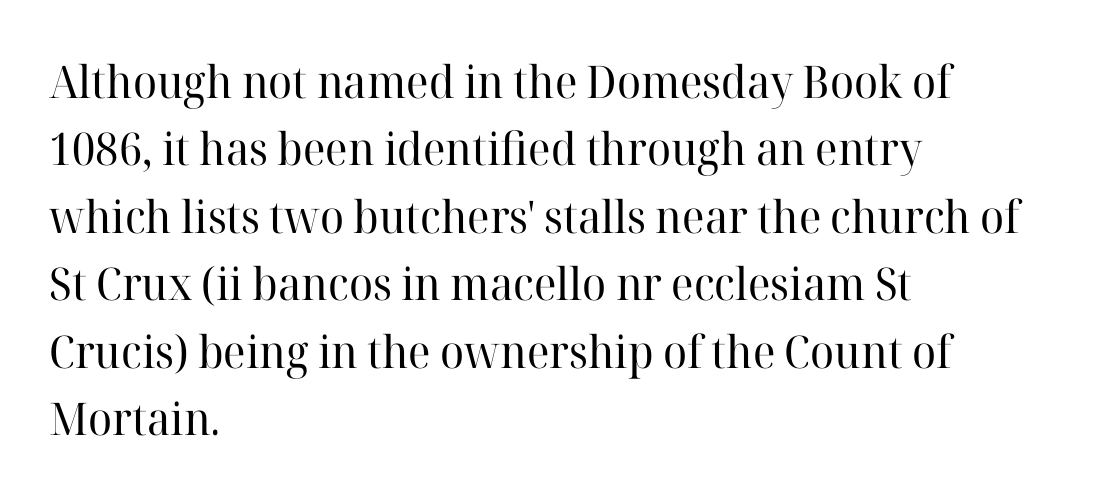
Q: Is the text bold? A: No.
Q: Is the text italic (slanted)? A: No, it is upright.
Q: Is the typeface a serif or a sans-serif typeface? A: Serif.
Q: Is the text underlined? A: No.
Q: How is the paragraph aligned? A: Left-aligned.
Q: Is the spacing between letters normal or unusually wide? A: Normal.
Q: Is the spacing between lines tight, normal or loose? A: Normal.
Q: Width (condensed, normal, or wide)? A: Normal.
Q: Stroke contrast? A: High.
Q: x-height? A: Medium.
Q: Monospaced? A: No.
